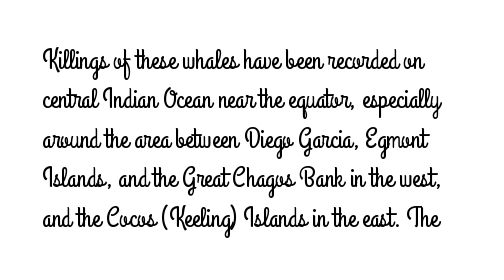
Q: Is the text underlined? A: No.
Q: Is the spacing between letters normal or unusually wide? A: Normal.
Q: Is the spacing between lines tight, normal or loose? A: Normal.
